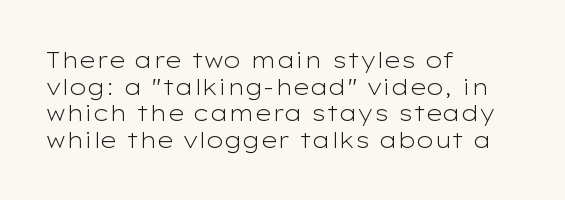
The face used here is rendered with its standard letterfit. The rag falls on the right side of this text block. The typeface has the unassuming heft of standard copy or less. Italic: no, the glyphs are upright roman.
